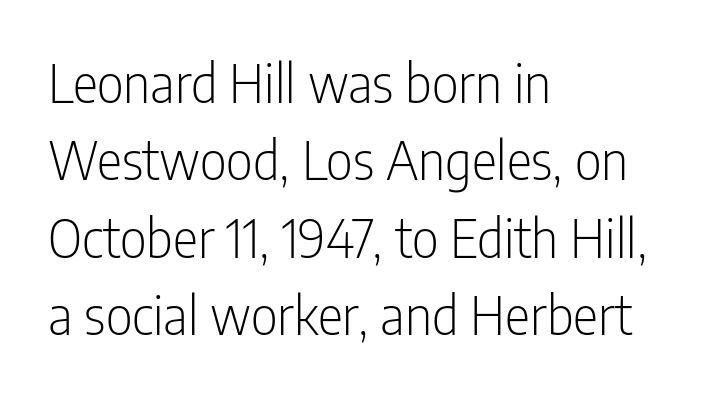
{"serif": "no", "italic": "no", "bold": "no", "weight": "light", "width": "condensed", "stroke_contrast": "low", "x_height": "medium", "monospaced": "no", "underline": "no", "align": "left", "line_spacing": "normal", "line_spacing_ratio": 1.46, "letter_spacing": "normal", "letter_spacing_em": 0.0, "glyph_px": 53}
